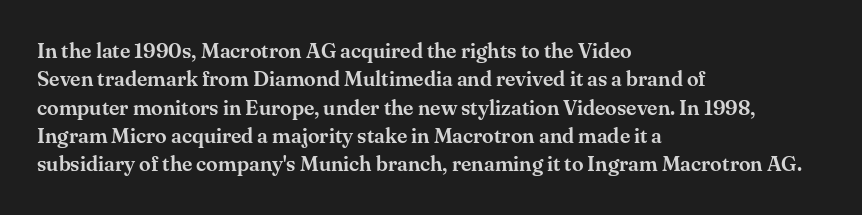
The image shows 21 px text type, upright; set left-aligned, normal line spacing (1.35x), normal letter spacing, not underlined.
